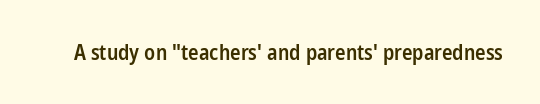
The image shows 21 px text type, upright; set normal letter spacing, not underlined.
